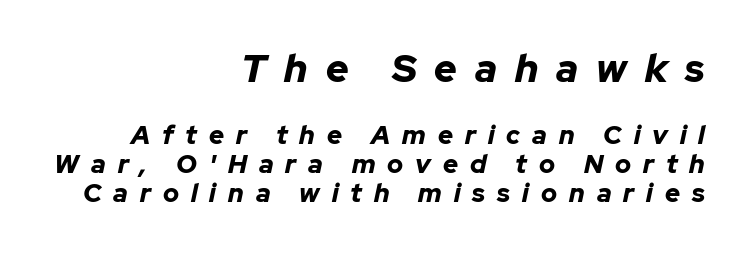
Q: Is the text bold? A: Yes.
Q: Is the text italic (slanted)? A: Yes, it leans right by about 12 degrees.
Q: Is the text underlined? A: No.
Q: How is the paragraph aligned? A: Right-aligned.
Q: Is the spacing between letters normal or unusually wide? A: Unusually wide.
Q: Is the spacing between lines tight, normal or loose? A: Tight.
Q: Which block of text is set in a larger size, the first (top) or the second (bottom)? A: The first (top) one.
Q: Width (condensed, normal, or wide)? A: Normal.
Q: Stroke contrast? A: Low.
Q: x-height? A: Medium.
Q: Monospaced? A: No.
